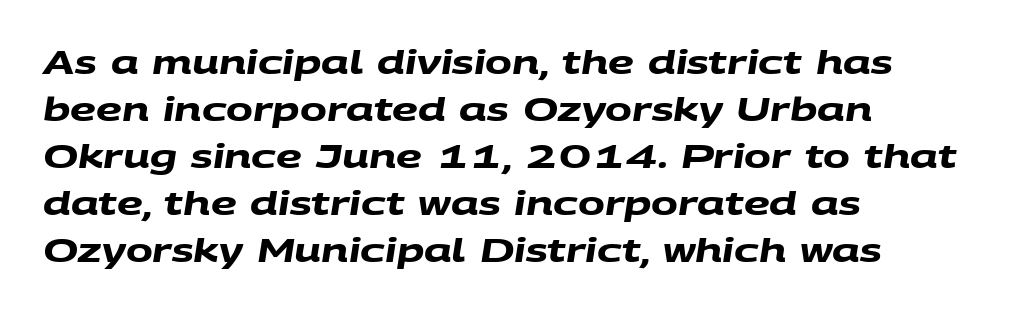
Caption: bold face, heavy strokes. This sample uses a sans-serif face. The string is rendered with underlining switched off. Is the letter spacing exaggerated? No — it looks like the ordinary default. The rendering uses a moderate line-height, typical for paragraphs.
